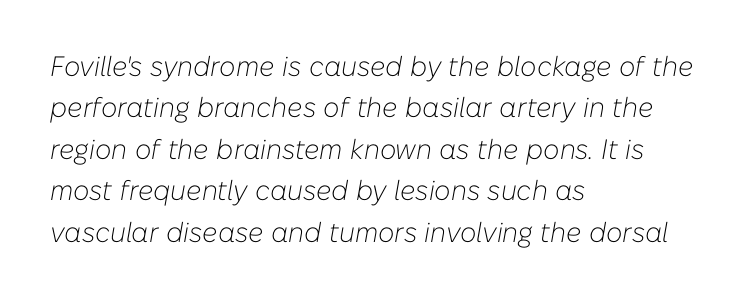
Descenders hang freely into open space. Think of a printed novel: that variable character pitch is what you see here. A typesetter would call this leading conventional body-copy spacing. Italic: yes, the glyphs are oblique.
